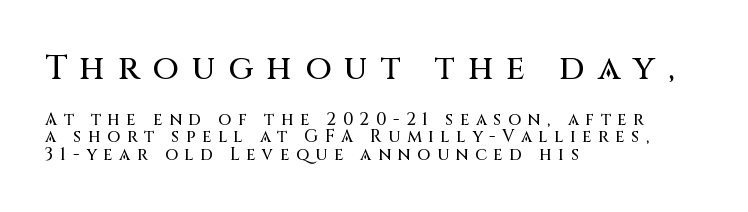
The image shows 34 px sans-serif type, upright; set left-aligned, tight line spacing (1.04x), unusually wide letter spacing (+0.38 em), not underlined; the first (top) block is 2.0x larger; medium stroke contrast and a large x-height.
